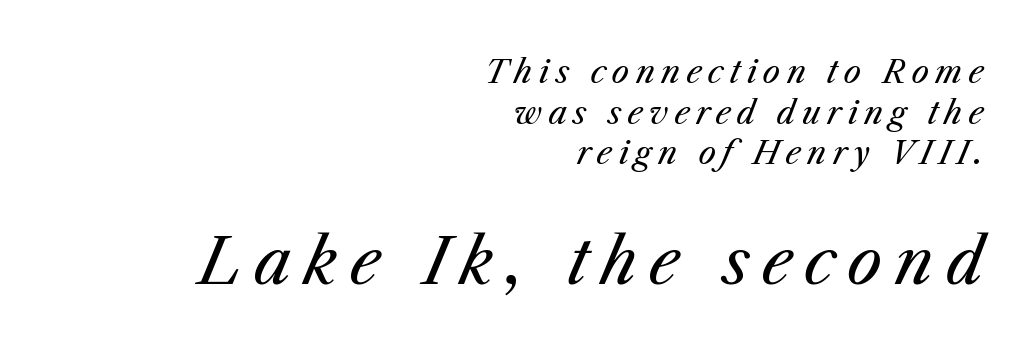
Q: Is the text bold? A: No.
Q: Is the text italic (slanted)? A: Yes, it leans right by about 25 degrees.
Q: Is the text underlined? A: No.
Q: How is the paragraph aligned? A: Right-aligned.
Q: Is the spacing between letters normal or unusually wide? A: Unusually wide.
Q: Is the spacing between lines tight, normal or loose? A: Normal.
Q: Which block of text is set in a larger size, the first (top) or the second (bottom)? A: The second (bottom) one.
Q: Width (condensed, normal, or wide)? A: Normal.
Q: Stroke contrast? A: Medium.
Q: x-height? A: Medium.
Q: Monospaced? A: No.
